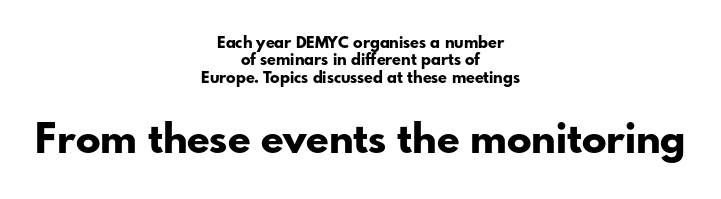
Q: Is the text bold? A: Yes.
Q: Is the text italic (slanted)? A: No, it is upright.
Q: Is the typeface a serif or a sans-serif typeface? A: Sans-serif.
Q: Is the text underlined? A: No.
Q: How is the paragraph aligned? A: Centered.
Q: Is the spacing between letters normal or unusually wide? A: Normal.
Q: Is the spacing between lines tight, normal or loose? A: Tight.
Q: Which block of text is set in a larger size, the first (top) or the second (bottom)? A: The second (bottom) one.
Q: Width (condensed, normal, or wide)? A: Normal.
Q: Stroke contrast? A: Low.
Q: x-height? A: Small.
Q: Monospaced? A: No.
